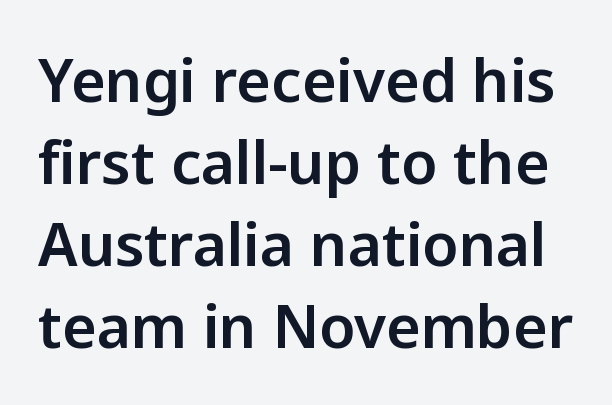
The image shows 59 px sans-serif type, upright; set normal line spacing (1.39x), normal letter spacing, not underlined; low stroke contrast and a medium x-height.
